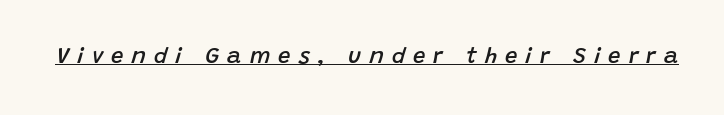
The image shows 22 px text type, italic (leaning right); set unusually wide letter spacing (+0.37 em), underlined.
